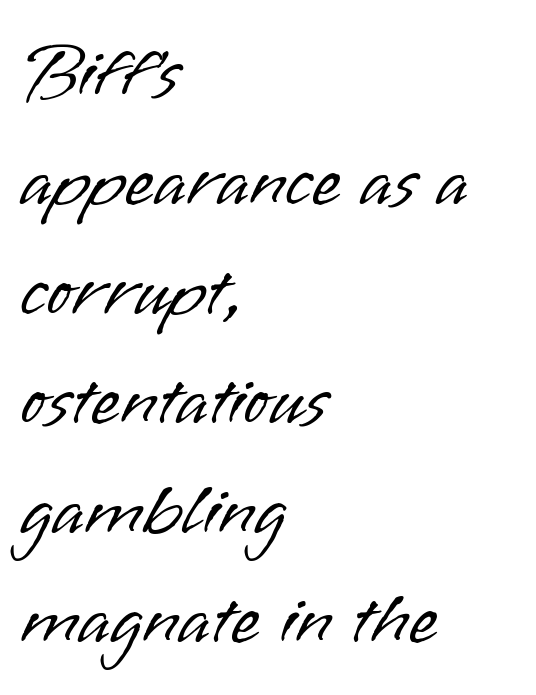
The image shows 76 px light sans-serif type; set left-aligned, normal line spacing (1.44x), normal letter spacing, not underlined; low stroke contrast and a small x-height.
